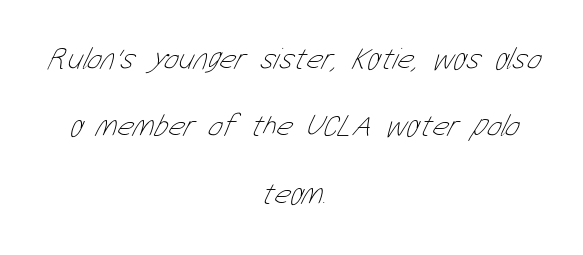
Q: Is the text bold? A: No.
Q: Is the text underlined? A: No.
Q: How is the paragraph aligned? A: Centered.
Q: Is the spacing between letters normal or unusually wide? A: Normal.
Q: Is the spacing between lines tight, normal or loose? A: Loose.
Q: Width (condensed, normal, or wide)? A: Condensed.
Q: Stroke contrast? A: Low.
Q: x-height? A: Medium.
Q: Monospaced? A: No.
